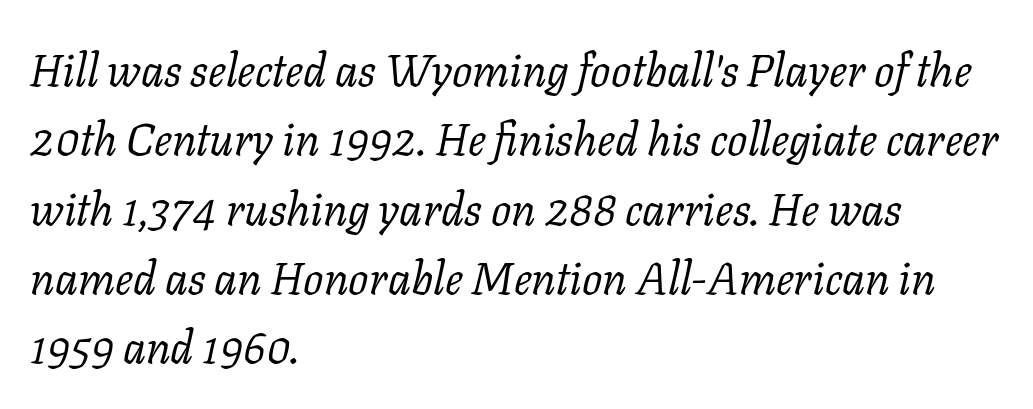
{"serif": "yes", "italic": "yes", "lean": "right", "slant_degrees": 11, "bold": "no", "weight": "regular", "width": "normal", "stroke_contrast": "low", "x_height": "medium", "monospaced": "no", "underline": "no", "align": "left", "line_spacing": "normal", "line_spacing_ratio": 1.54, "letter_spacing": "normal", "letter_spacing_em": 0.0, "glyph_px": 45}
